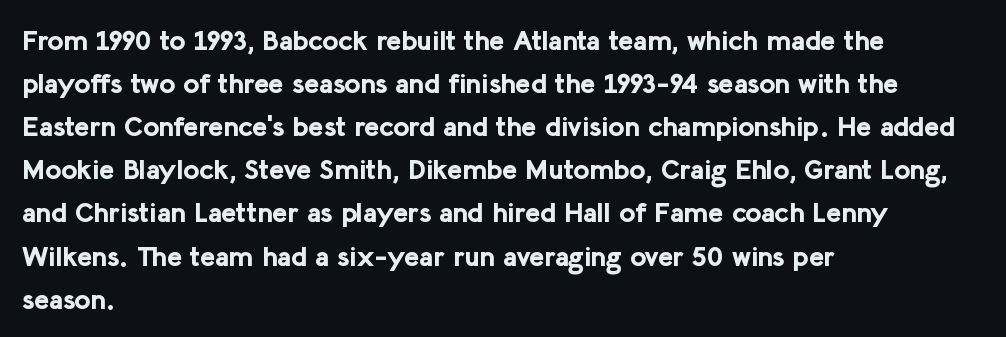
Q: Is the text bold? A: Yes.
Q: Is the text italic (slanted)? A: No, it is upright.
Q: Is the typeface a serif or a sans-serif typeface? A: Sans-serif.
Q: Is the text underlined? A: No.
Q: How is the paragraph aligned? A: Left-aligned.
Q: Is the spacing between letters normal or unusually wide? A: Normal.
Q: Is the spacing between lines tight, normal or loose? A: Normal.
Q: Width (condensed, normal, or wide)? A: Normal.
Q: Stroke contrast? A: Low.
Q: x-height? A: Medium.
Q: Monospaced? A: No.
